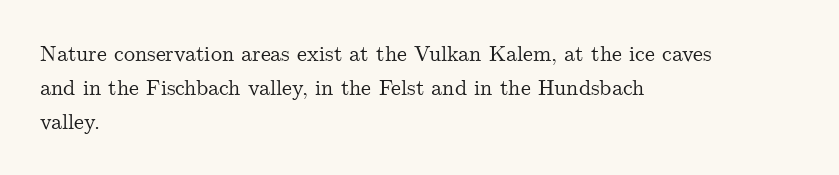
The image shows 22 px text type, upright; set left-aligned, normal line spacing (1.54x), normal letter spacing, not underlined.
